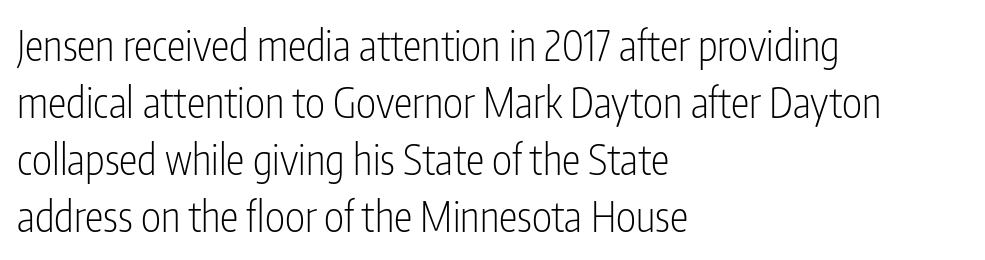
This rendering features lettering with no underline. In CSS terms this would be text-align: left. Note: no serifs on the glyphs. Observe the ordinary spacing: letters are neighbours, not strangers. Heaviness? Minimal to ordinary, like unemphasized prose. Normally led — the rows are evenly, conventionally spaced.
